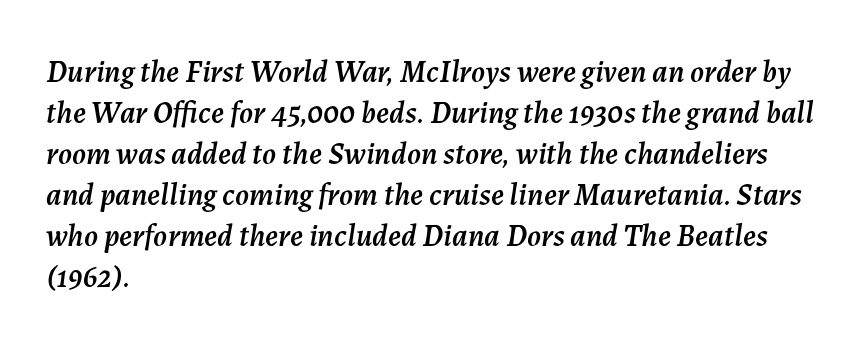
Q: Is the text italic (slanted)? A: Yes, it leans right by about 7 degrees.
Q: Is the text underlined? A: No.
Q: How is the paragraph aligned? A: Left-aligned.
Q: Is the spacing between letters normal or unusually wide? A: Normal.
Q: Is the spacing between lines tight, normal or loose? A: Normal.
Q: Width (condensed, normal, or wide)? A: Normal.
Q: Stroke contrast? A: Medium.
Q: x-height? A: Medium.
Q: Monospaced? A: No.
